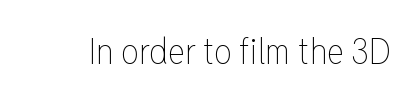
The passage shown is not underscored anywhere. The face used here is proportionally spaced, like ordinary book or web type. A light-to-regular cut is what we see here. Posture: straight, roman, zero tilt. This rendering leaves character spacing at its baseline value.
